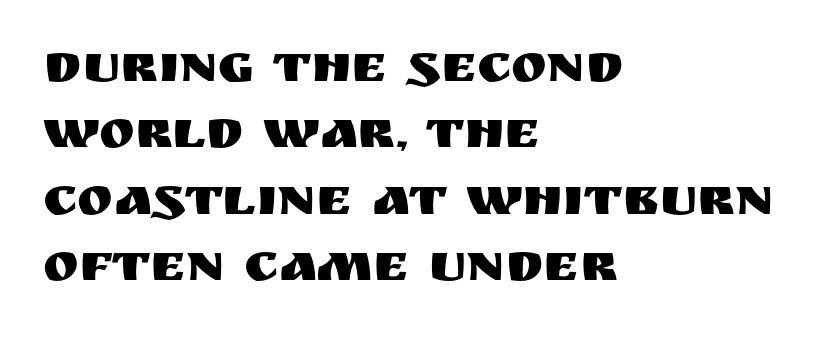
{"serif": "no", "italic": "no", "width": "normal", "stroke_contrast": "medium", "x_height": "large", "monospaced": "no", "underline": "no", "align": "left", "line_spacing_ratio": 1.23, "letter_spacing": "normal", "letter_spacing_em": 0.0, "glyph_px": 54}
